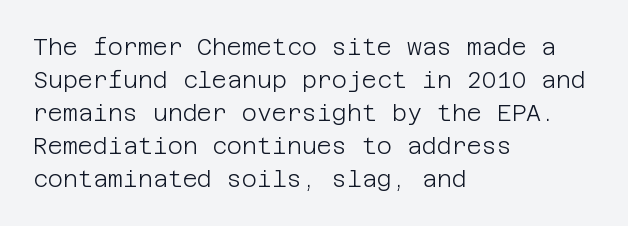
Honestly, the row spacing looks completely unremarkable. Caption: face not bold, strokes unweighted. Posture: vertical. This rendering features lettering with no underline. The setting favours the left margin, as ordinary paragraphs usually do.
